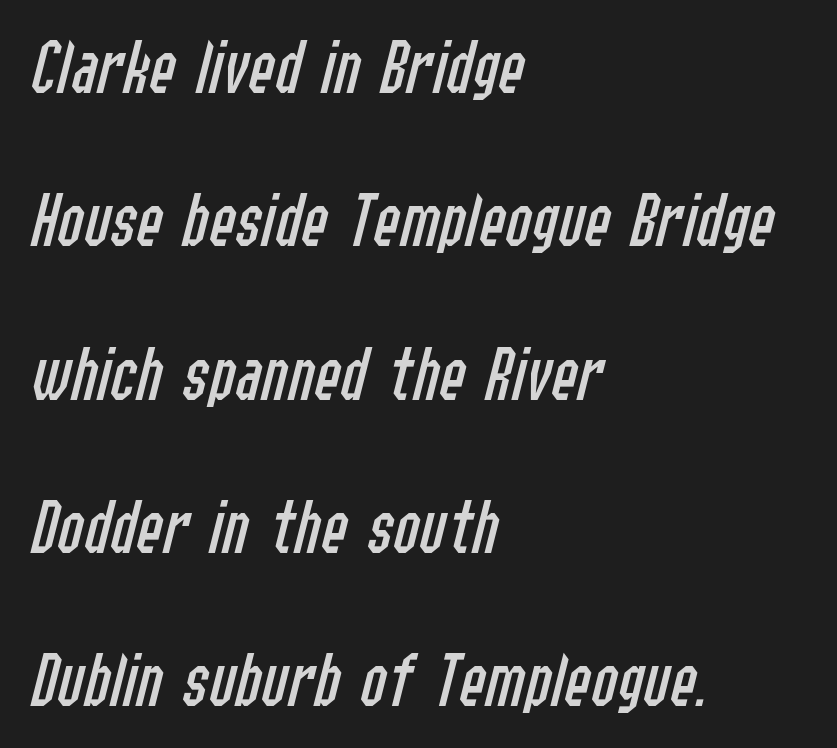
Q: Is the text bold? A: No.
Q: Is the text italic (slanted)? A: Yes, it leans right by about 14 degrees.
Q: Is the text underlined? A: No.
Q: How is the paragraph aligned? A: Left-aligned.
Q: Is the spacing between letters normal or unusually wide? A: Normal.
Q: Is the spacing between lines tight, normal or loose? A: Loose.
Q: Width (condensed, normal, or wide)? A: Condensed.
Q: Stroke contrast? A: Low.
Q: x-height? A: Medium.
Q: Monospaced? A: No.
